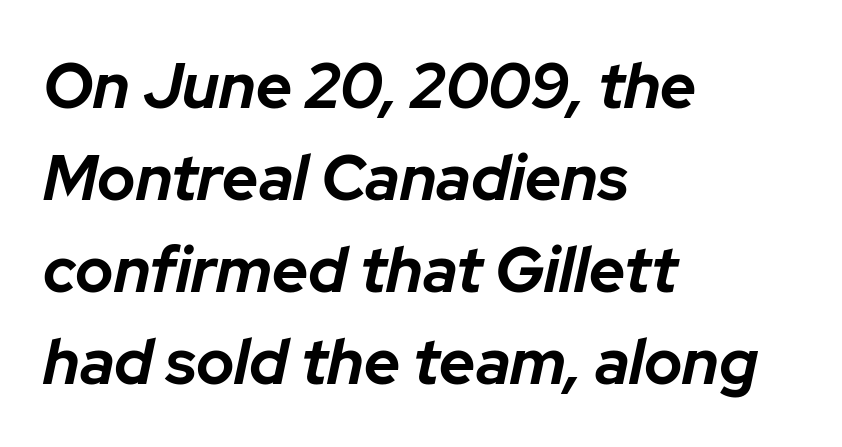
The image shows 63 px bold type, italic (leaning right); set left-aligned, normal line spacing (1.46x), normal letter spacing, not underlined; low stroke contrast and a medium x-height.
